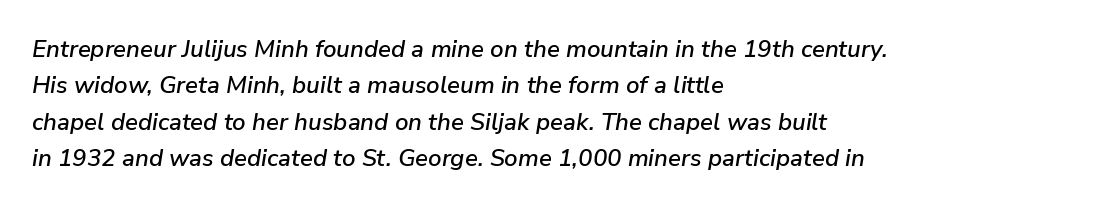
The image shows 24 px text type, italic (leaning right); set left-aligned, normal line spacing (1.52x), normal letter spacing, not underlined.
